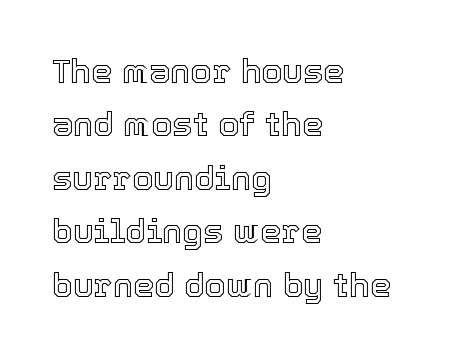
The image shows 34 px text type, upright; set left-aligned, normal line spacing (1.57x), normal letter spacing, not underlined; a medium x-height.
